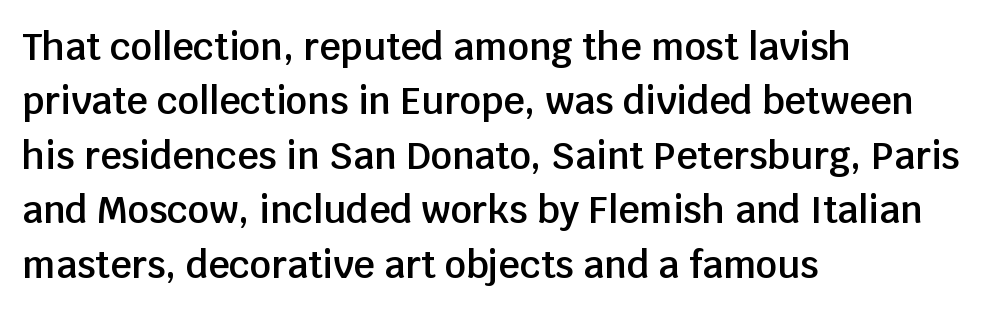
The image shows 37 px semibold sans-serif type, upright; set left-aligned, normal line spacing (1.47x), normal letter spacing, not underlined; low stroke contrast and a large x-height.
